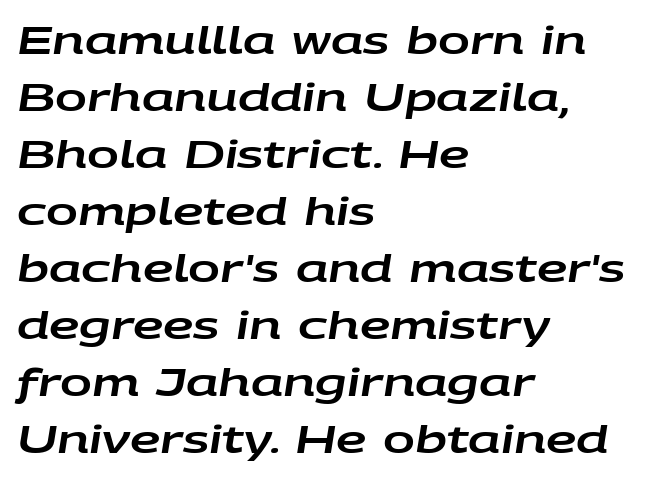
Q: Is the text italic (slanted)? A: Yes, it leans right by about 9 degrees.
Q: Is the text underlined? A: No.
Q: How is the paragraph aligned? A: Left-aligned.
Q: Is the spacing between letters normal or unusually wide? A: Normal.
Q: Is the spacing between lines tight, normal or loose? A: Normal.
Q: Width (condensed, normal, or wide)? A: Wide.
Q: Stroke contrast? A: Low.
Q: x-height? A: Large.
Q: Monospaced? A: No.
